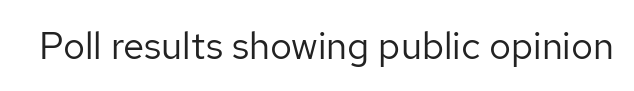
Q: Is the text bold? A: No.
Q: Is the text italic (slanted)? A: No, it is upright.
Q: Is the typeface a serif or a sans-serif typeface? A: Sans-serif.
Q: Is the text underlined? A: No.
Q: Is the spacing between letters normal or unusually wide? A: Normal.
Q: Width (condensed, normal, or wide)? A: Normal.
Q: Stroke contrast? A: Low.
Q: x-height? A: Medium.
Q: Monospaced? A: No.
